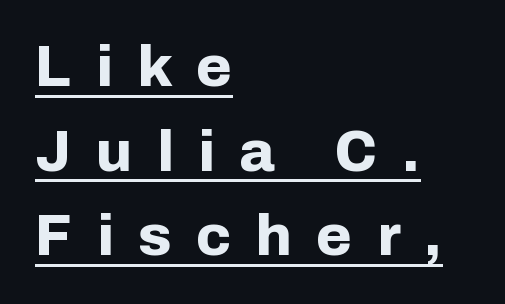
Q: Is the text bold? A: Yes.
Q: Is the text italic (slanted)? A: No, it is upright.
Q: Is the typeface a serif or a sans-serif typeface? A: Sans-serif.
Q: Is the text underlined? A: Yes.
Q: How is the paragraph aligned? A: Left-aligned.
Q: Is the spacing between letters normal or unusually wide? A: Unusually wide.
Q: Is the spacing between lines tight, normal or loose? A: Normal.
Q: Width (condensed, normal, or wide)? A: Normal.
Q: Stroke contrast? A: Low.
Q: x-height? A: Medium.
Q: Monospaced? A: No.
